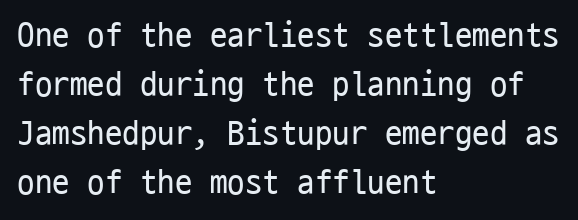
The line texture is even and compact thanks to regular tracking. A roman cut, with each character standing at attention. The foot of each line stays bare and open. The ragged edge is on the right, which tells us the setting is flush left. Vertically, the passage feels balanced, rows spaced as you'd expect. The face looks like a standard text weight, possibly lighter.
